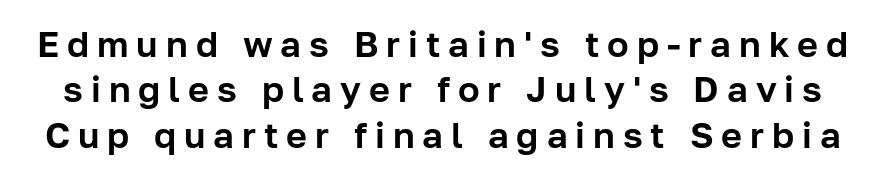
The image shows 36 px sans-serif type, upright; set normal line spacing (1.26x), unusually wide letter spacing (+0.22 em), not underlined; low stroke contrast and a medium x-height.
